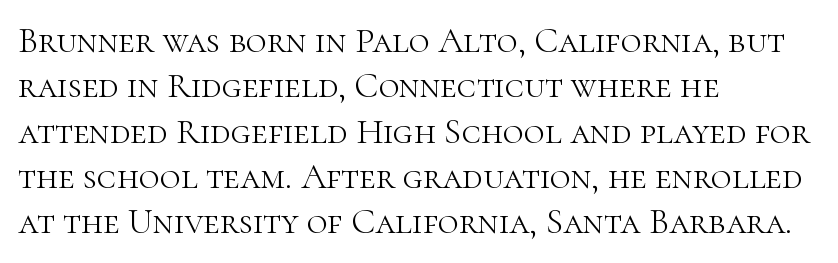
Default kerning and tracking; the words read as compact shapes. The typesetting does not lean heavy: it is not bold. Note the varied advance widths — an 'i' is clearly narrower than an 'm'. Unlike italic type, these characters show no tilt at all. Compared with a centered layout, this one pins lines to the left instead. Horizontal bands of white between lines are of average thickness.
